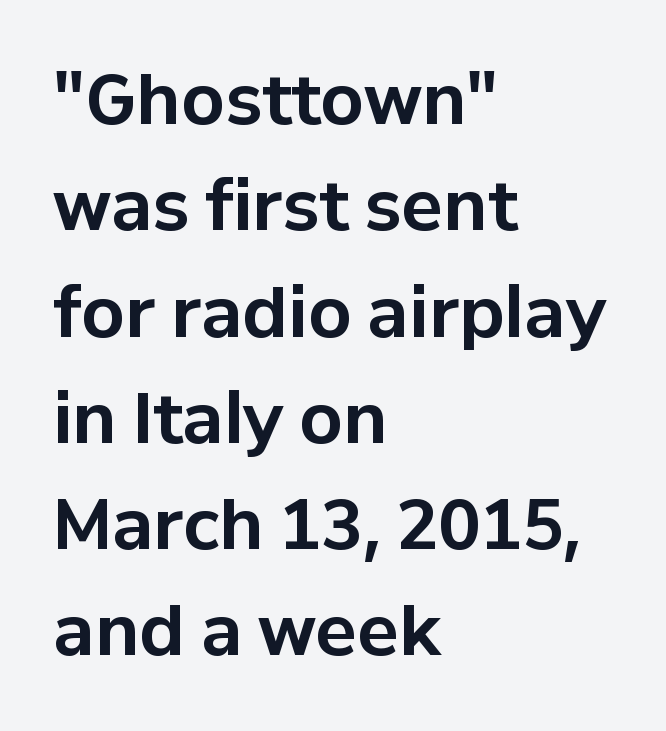
{"serif": "no", "italic": "no", "bold": "yes", "weight": "bold", "width": "normal", "stroke_contrast": "low", "x_height": "medium", "monospaced": "no", "underline": "no", "align": "left", "line_spacing": "normal", "line_spacing_ratio": 1.54, "letter_spacing": "normal", "letter_spacing_em": 0.0, "glyph_px": 69}
